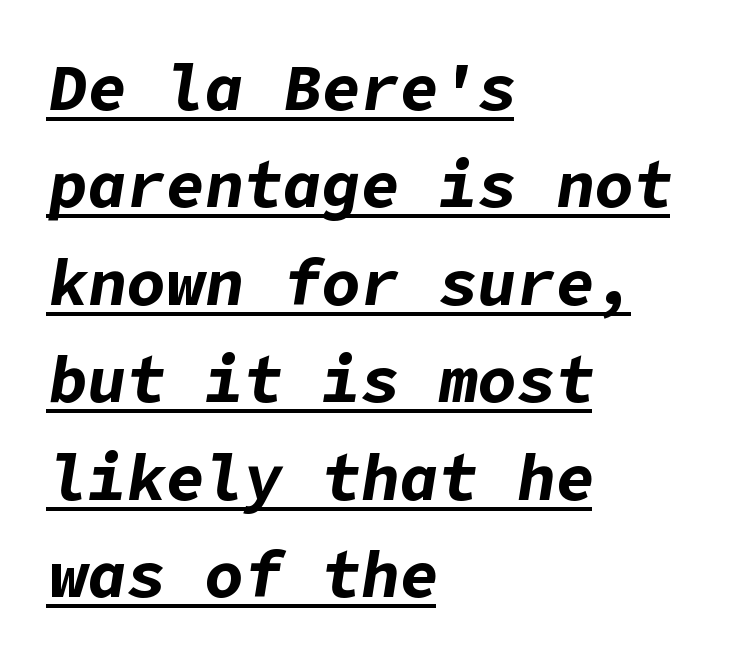
{"italic": "yes", "lean": "right", "slant_degrees": 9, "bold": "yes", "weight": "bold", "width": "normal", "stroke_contrast": "low", "x_height": "medium", "underline": "yes", "align": "left", "line_spacing": "normal", "line_spacing_ratio": 1.5, "letter_spacing": "normal", "letter_spacing_em": 0.0, "glyph_px": 65}
